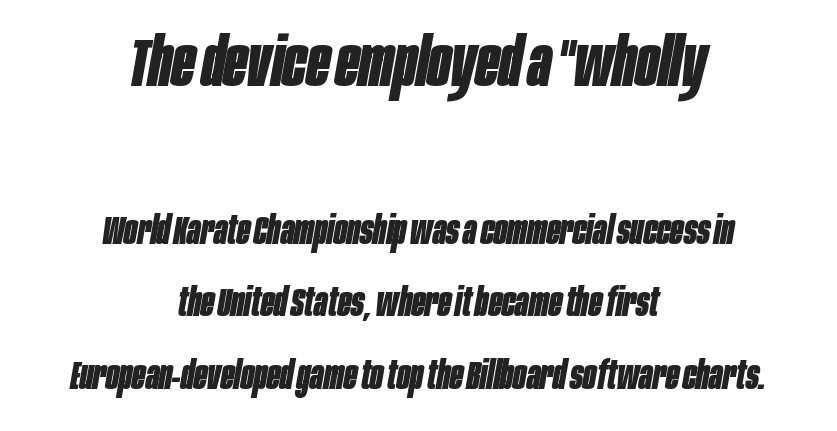
The image shows 68 px bold, condensed type, italic (leaning right); set centered, line spacing 1.87x, normal letter spacing, not underlined; the first (top) block is 1.74x larger; low stroke contrast and a large x-height.
